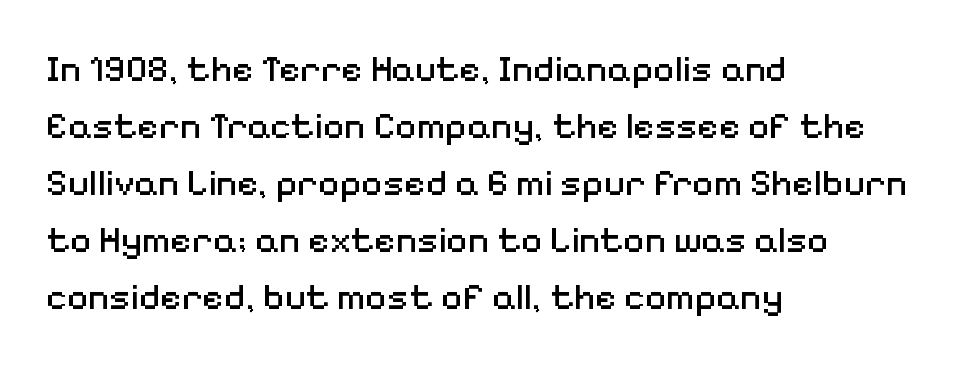
The gap between lines stays unmarked. No extra tracking has been applied to these lines. Stem width sits at or under what a default text font uses. The vertical gap from one line to the next is medium.
